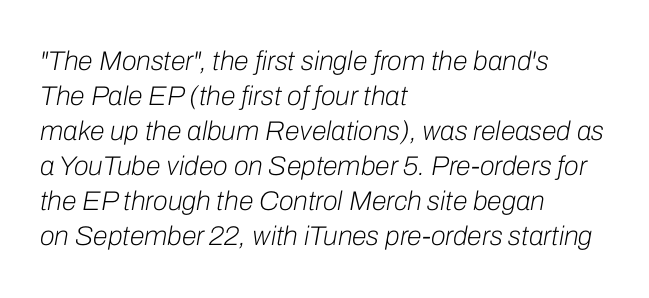
Q: Is the text bold? A: No.
Q: Is the text italic (slanted)? A: Yes, it leans right by about 10 degrees.
Q: Is the text underlined? A: No.
Q: How is the paragraph aligned? A: Left-aligned.
Q: Is the spacing between letters normal or unusually wide? A: Normal.
Q: Is the spacing between lines tight, normal or loose? A: Normal.
